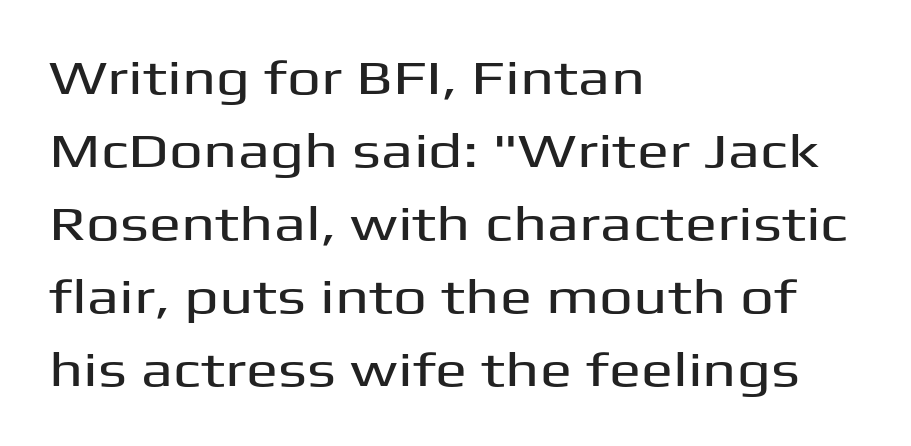
The image shows 48 px wide sans-serif type, upright; set left-aligned, normal line spacing (1.52x), normal letter spacing, not underlined; medium stroke contrast and a medium x-height.
